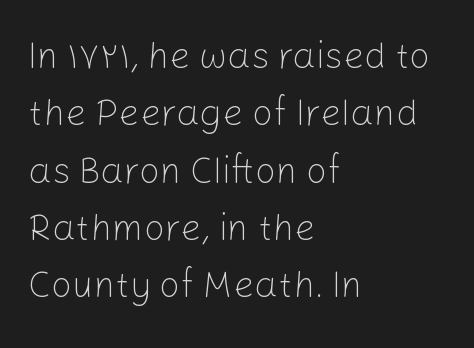
The image shows 37 px light sans-serif type, upright; set left-aligned, normal line spacing (1.55x), normal letter spacing, not underlined; low stroke contrast and a medium x-height.
